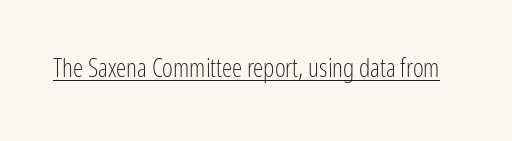
Q: Is the text bold? A: No.
Q: Is the text italic (slanted)? A: No, it is upright.
Q: Is the text underlined? A: Yes.
Q: Is the spacing between letters normal or unusually wide? A: Normal.
